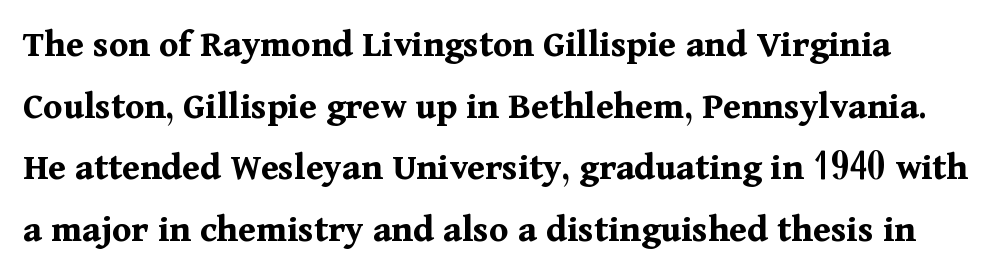
{"serif": "yes", "italic": "no", "bold": "yes", "weight": "bold", "width": "normal", "stroke_contrast": "medium", "x_height": "medium", "monospaced": "no", "underline": "no", "line_spacing": "normal", "line_spacing_ratio": 1.58, "letter_spacing": "normal", "letter_spacing_em": 0.0, "glyph_px": 39}
